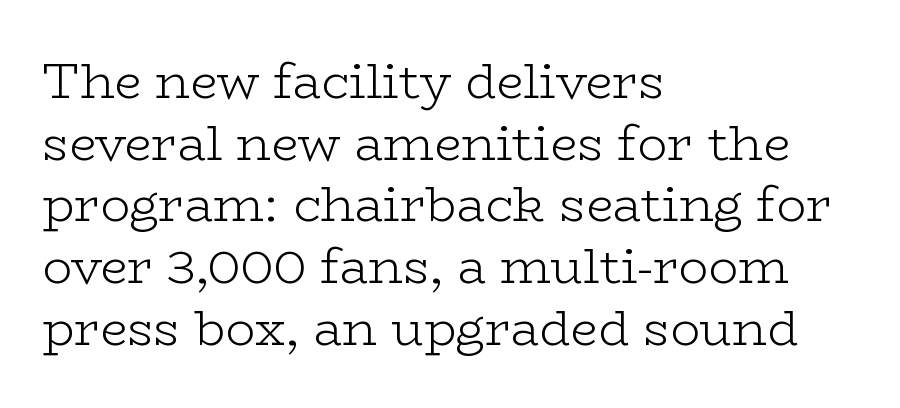
{"serif": "yes", "italic": "no", "bold": "no", "weight": "light", "width": "wide", "stroke_contrast": "low", "x_height": "medium", "monospaced": "no", "underline": "no", "align": "left", "line_spacing": "normal", "line_spacing_ratio": 1.26, "letter_spacing": "normal", "letter_spacing_em": 0.0, "glyph_px": 49}
